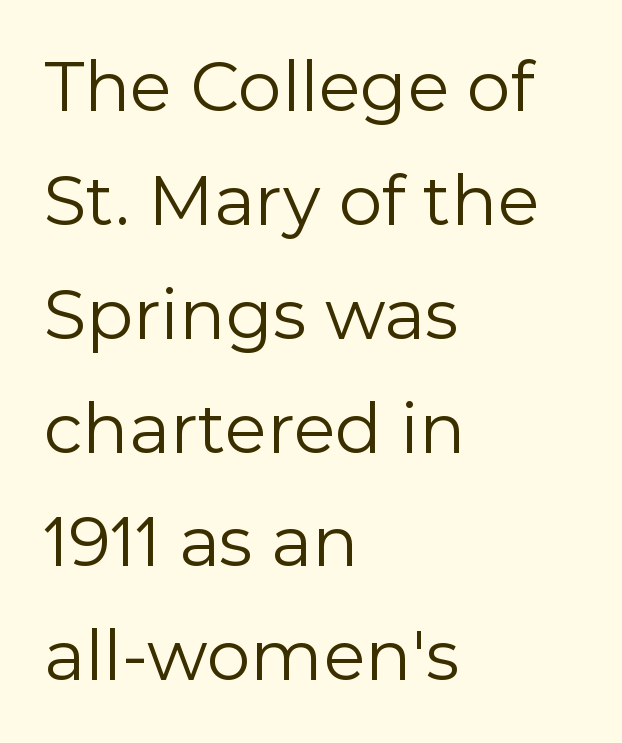
The image shows 69 px regular-weight sans-serif type, upright; set left-aligned, normal line spacing (1.65x), normal letter spacing, not underlined; a medium x-height.
